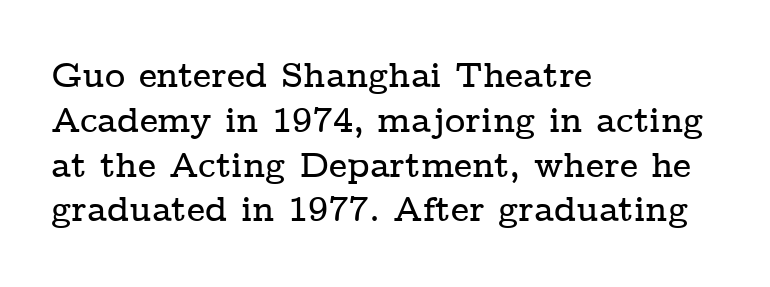
{"serif": "yes", "italic": "no", "width": "wide", "stroke_contrast": "low", "x_height": "medium", "monospaced": "no", "underline": "no", "align": "left", "line_spacing": "normal", "line_spacing_ratio": 1.28, "letter_spacing": "normal", "letter_spacing_em": 0.0, "glyph_px": 35}
